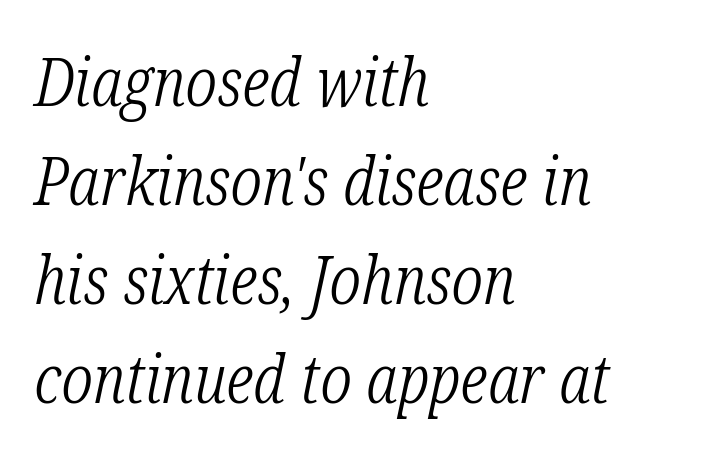
{"serif": "yes", "italic": "yes", "lean": "right", "slant_degrees": 12, "bold": "no", "weight": "light", "width": "condensed", "stroke_contrast": "low", "x_height": "medium", "monospaced": "no", "underline": "no", "align": "left", "line_spacing": "normal", "line_spacing_ratio": 1.48, "letter_spacing": "normal", "letter_spacing_em": 0.0, "glyph_px": 67}
